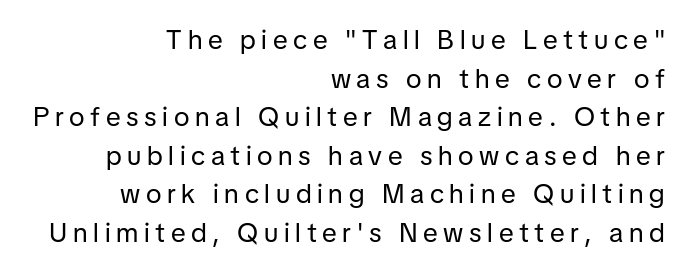
{"italic": "no", "bold": "no", "underline": "no", "align": "right", "line_spacing": "normal", "line_spacing_ratio": 1.43, "letter_spacing": "wide", "letter_spacing_em": 0.21, "glyph_px": 27}
